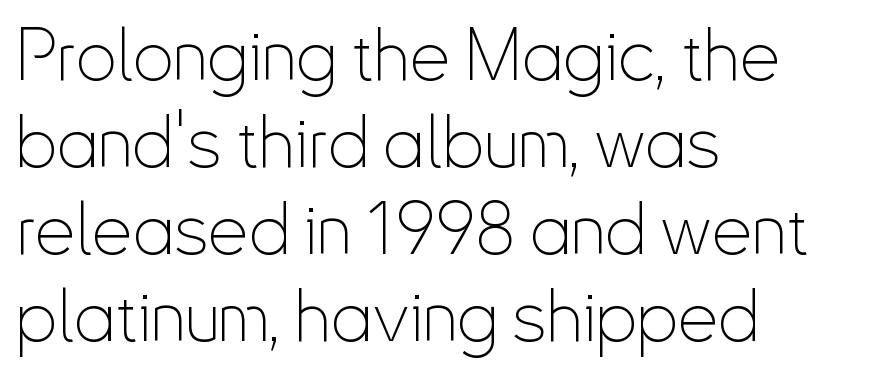
Here the designer chose a conventional face with non-uniform glyph widths. Line starts are locked; line ends wander. These lines keep a tight, regular rhythm from letter to letter. Check where the strokes stop: nothing finishes them off — pure sans. A quiet, ordinary-to-light weight characterises the typeface.
